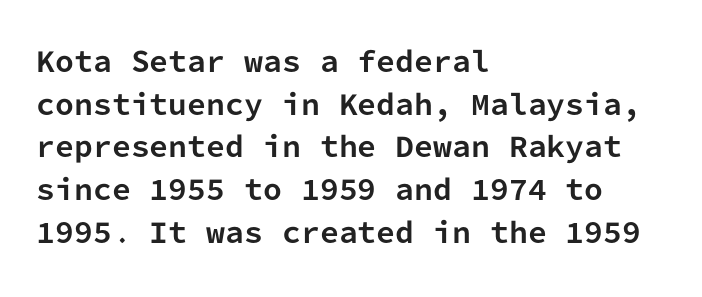
Q: Is the text bold? A: Yes.
Q: Is the text italic (slanted)? A: No, it is upright.
Q: Is the text underlined? A: No.
Q: How is the paragraph aligned? A: Left-aligned.
Q: Is the spacing between letters normal or unusually wide? A: Normal.
Q: Is the spacing between lines tight, normal or loose? A: Normal.
